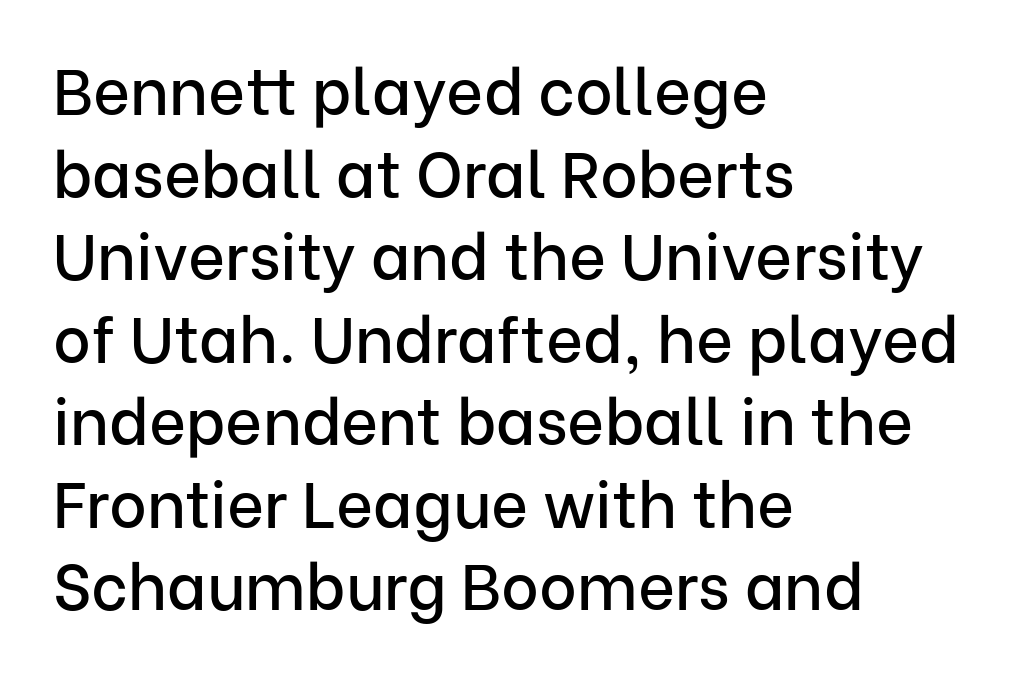
Q: Is the text italic (slanted)? A: No, it is upright.
Q: Is the typeface a serif or a sans-serif typeface? A: Sans-serif.
Q: Is the text underlined? A: No.
Q: How is the paragraph aligned? A: Left-aligned.
Q: Is the spacing between letters normal or unusually wide? A: Normal.
Q: Is the spacing between lines tight, normal or loose? A: Normal.
Q: Width (condensed, normal, or wide)? A: Normal.
Q: Stroke contrast? A: Low.
Q: x-height? A: Medium.
Q: Monospaced? A: No.
